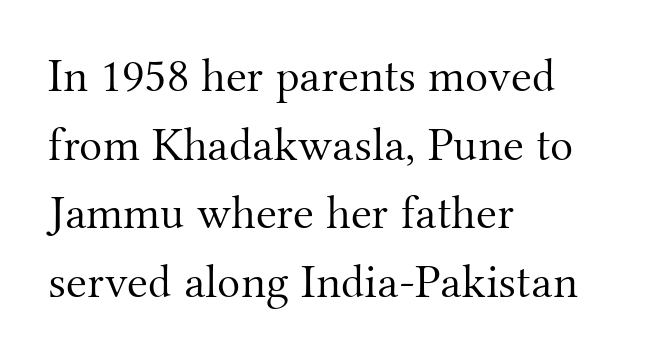
Is this a sans? No — the strokes have serifs. This sample uses an upright cut, with every glyph sitting square on the baseline. What stands out about the letter spacing? Nothing — it is the standard amount. Compared with a centered layout, this one pins lines to the left instead.
